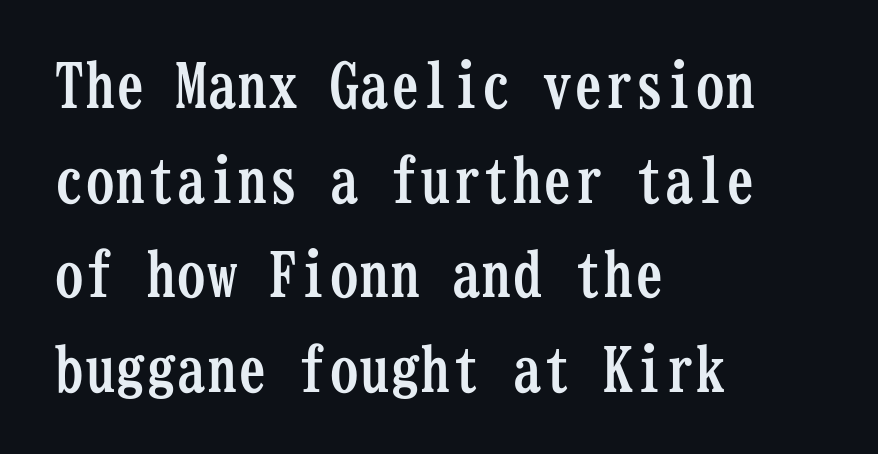
Q: Is the text bold? A: Yes.
Q: Is the text italic (slanted)? A: No, it is upright.
Q: Is the typeface a serif or a sans-serif typeface? A: Serif.
Q: Is the text underlined? A: No.
Q: How is the paragraph aligned? A: Left-aligned.
Q: Is the spacing between letters normal or unusually wide? A: Normal.
Q: Is the spacing between lines tight, normal or loose? A: Normal.
Q: Width (condensed, normal, or wide)? A: Condensed.
Q: Stroke contrast? A: Low.
Q: x-height? A: Medium.
Q: Monospaced? A: Yes.
